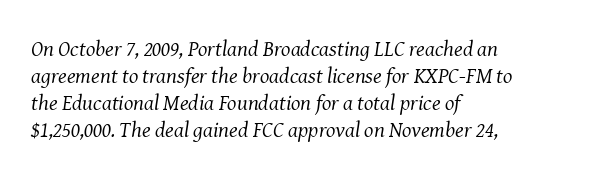
{"italic": "yes", "lean": "right", "slant_degrees": 8, "bold": "no", "underline": "no", "align": "left", "line_spacing_ratio": 1.23, "letter_spacing": "normal", "letter_spacing_em": 0.0, "glyph_px": 22}
